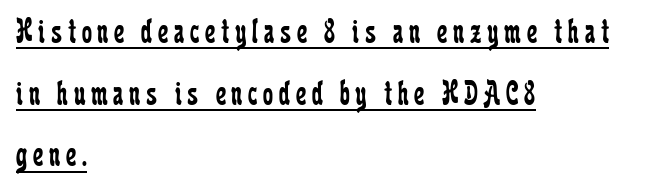
Q: Is the text bold? A: No.
Q: Is the text italic (slanted)? A: No, it is upright.
Q: Is the typeface a serif or a sans-serif typeface? A: Serif.
Q: Is the text underlined? A: Yes.
Q: How is the paragraph aligned? A: Left-aligned.
Q: Width (condensed, normal, or wide)? A: Condensed.
Q: Stroke contrast? A: Low.
Q: x-height? A: Medium.
Q: Monospaced? A: No.
